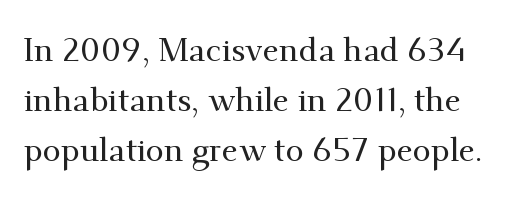
{"serif": "yes", "italic": "no", "width": "normal", "stroke_contrast": "medium", "x_height": "small", "monospaced": "no", "underline": "no", "line_spacing": "normal", "line_spacing_ratio": 1.51, "letter_spacing": "normal", "letter_spacing_em": 0.0, "glyph_px": 33}
